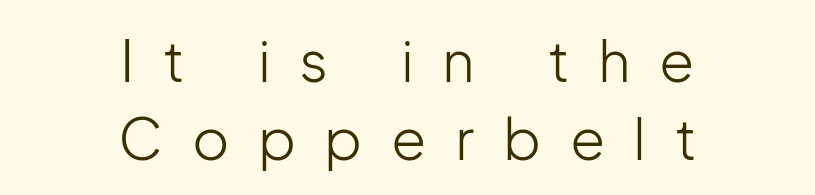
{"serif": "no", "italic": "no", "bold": "no", "weight": "light", "width": "normal", "stroke_contrast": "low", "x_height": "medium", "monospaced": "no", "underline": "no", "align": "center", "line_spacing": "normal", "line_spacing_ratio": 1.36, "letter_spacing": "wide", "letter_spacing_em": 0.5, "glyph_px": 57}
